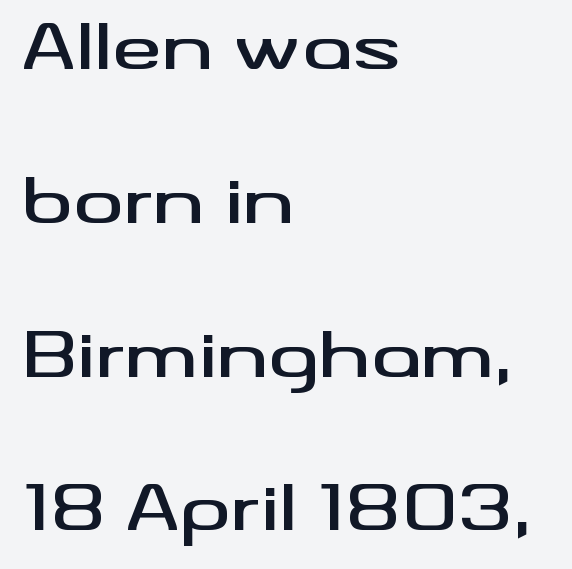
The image shows 62 px wide sans-serif type, upright; set left-aligned, loose line spacing (2.48x), normal letter spacing, not underlined; medium stroke contrast and a small x-height.
